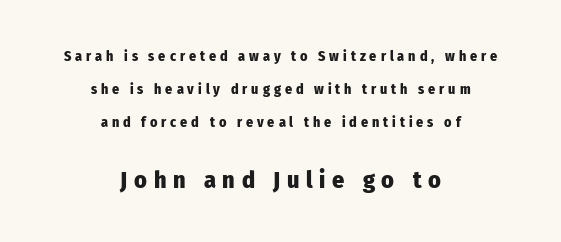
{"italic": "no", "bold": "yes", "underline": "no", "align": "center", "line_spacing": "loose", "line_spacing_ratio": 2.35, "letter_spacing": "wide", "letter_spacing_em": 0.28, "larger_block": "second", "size_ratio": 1.71, "glyph_px": 24}
